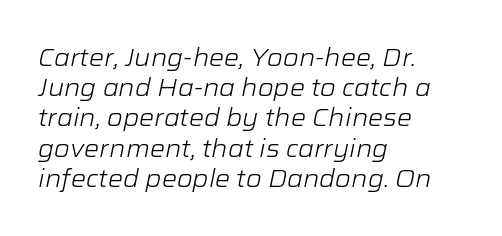
Q: Is the text bold? A: No.
Q: Is the text italic (slanted)? A: Yes, it leans right by about 12 degrees.
Q: Is the text underlined? A: No.
Q: How is the paragraph aligned? A: Left-aligned.
Q: Is the spacing between letters normal or unusually wide? A: Normal.
Q: Is the spacing between lines tight, normal or loose? A: Normal.
